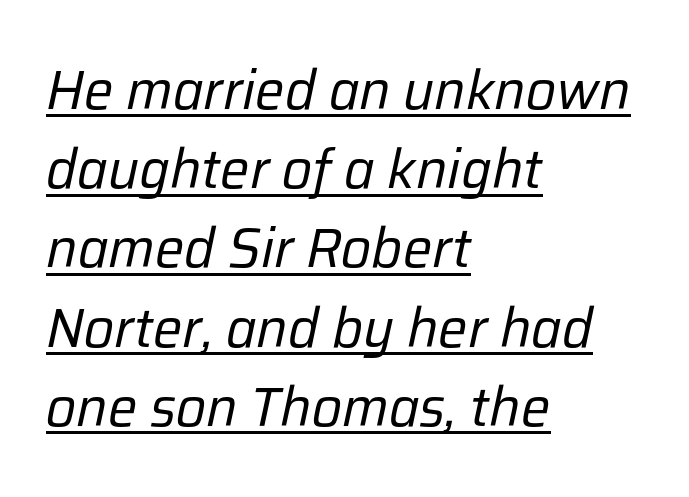
Q: Is the text bold? A: No.
Q: Is the text italic (slanted)? A: Yes, it leans right by about 12 degrees.
Q: Is the text underlined? A: Yes.
Q: How is the paragraph aligned? A: Left-aligned.
Q: Is the spacing between letters normal or unusually wide? A: Normal.
Q: Is the spacing between lines tight, normal or loose? A: Normal.
Q: Width (condensed, normal, or wide)? A: Normal.
Q: Stroke contrast? A: Low.
Q: x-height? A: Medium.
Q: Monospaced? A: No.
